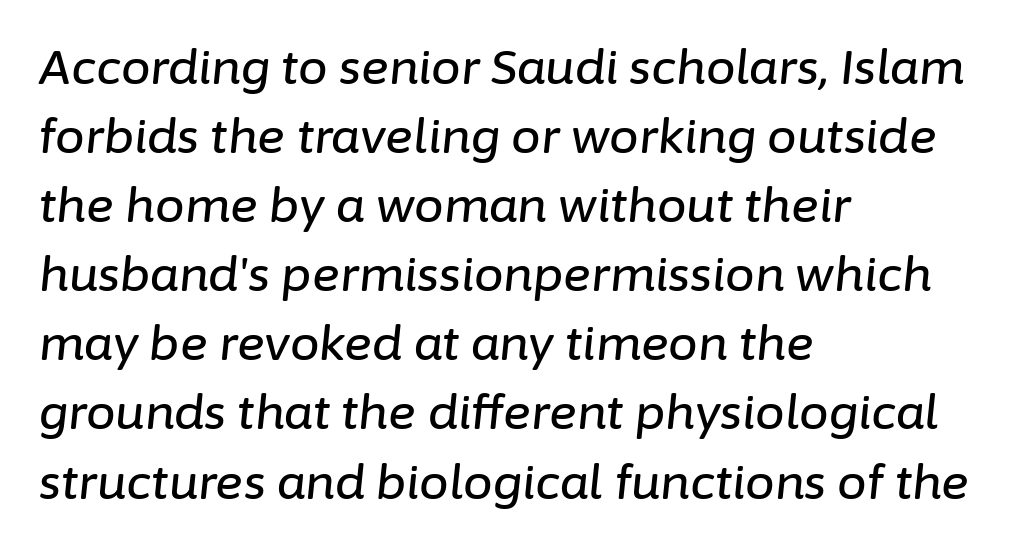
Has an underline been added? It has not. Characters follow at the spacing the type designer built in. Summary of vertical rhythm: regular, with standard interline spacing. You could not count columns in this text — the font is proportionally spaced.
